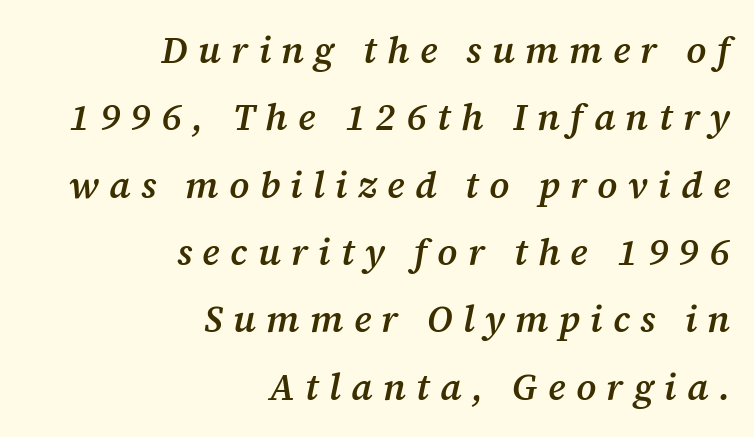
Q: Is the text bold? A: Semi-bold.
Q: Is the text italic (slanted)? A: Yes, it leans right by about 12 degrees.
Q: Is the typeface a serif or a sans-serif typeface? A: Serif.
Q: Is the text underlined? A: No.
Q: How is the paragraph aligned? A: Right-aligned.
Q: Is the spacing between letters normal or unusually wide? A: Unusually wide.
Q: Width (condensed, normal, or wide)? A: Normal.
Q: Stroke contrast? A: Medium.
Q: x-height? A: Medium.
Q: Monospaced? A: No.
